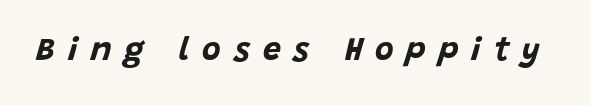
Q: Is the text bold? A: Yes.
Q: Is the text italic (slanted)? A: Yes, it leans right by about 15 degrees.
Q: Is the text underlined? A: No.
Q: Is the spacing between letters normal or unusually wide? A: Unusually wide.
Q: Width (condensed, normal, or wide)? A: Normal.
Q: Stroke contrast? A: Low.
Q: x-height? A: Large.
Q: Monospaced? A: No.
